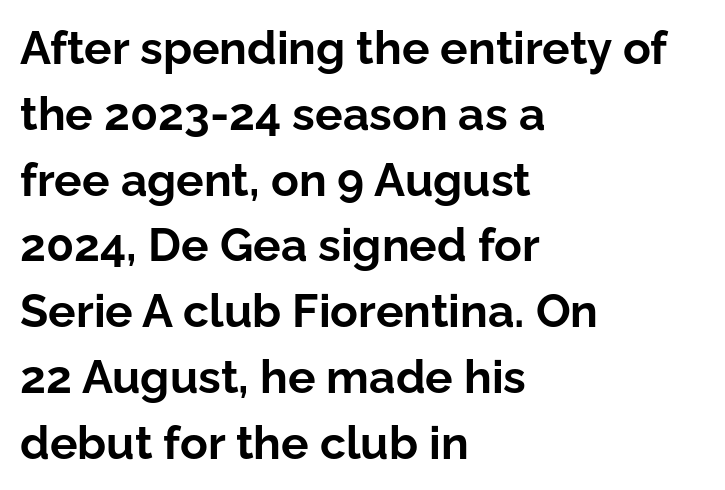
Interline gaps are of average width in this sample. How are the letters spaced? Ordinarily, with no added tracking. The zone under the glyphs is completely vacant. Does the weight exceed regular? Yes, all the way to bold.
